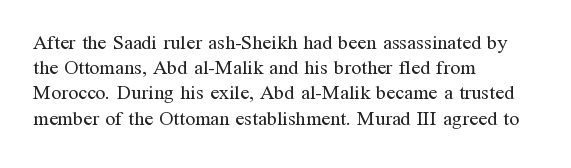
How would I describe the line gaps? Plain and ordinary. Stem width sits at or under what a default text font uses. Posture: straight, roman, zero tilt. Underlining? Definitely not there. How are the letters spaced? Ordinarily, with no added tracking. Alignment: flush left.
